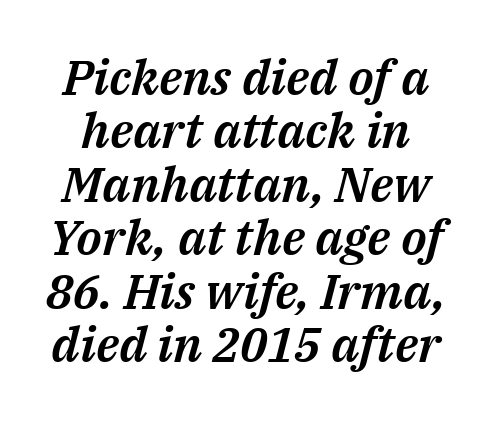
{"italic": "yes", "lean": "right", "slant_degrees": 14, "width": "normal", "stroke_contrast": "medium", "x_height": "medium", "monospaced": "no", "underline": "no", "line_spacing": "tight", "line_spacing_ratio": 1.09, "letter_spacing": "normal", "letter_spacing_em": 0.0, "glyph_px": 49}
